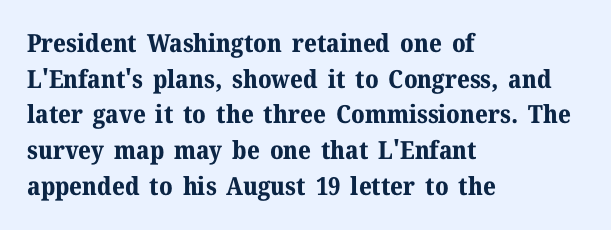
Q: Is the text bold? A: Yes.
Q: Is the text italic (slanted)? A: No, it is upright.
Q: Is the text underlined? A: No.
Q: How is the paragraph aligned? A: Left-aligned.
Q: Is the spacing between letters normal or unusually wide? A: Normal.
Q: Is the spacing between lines tight, normal or loose? A: Normal.
